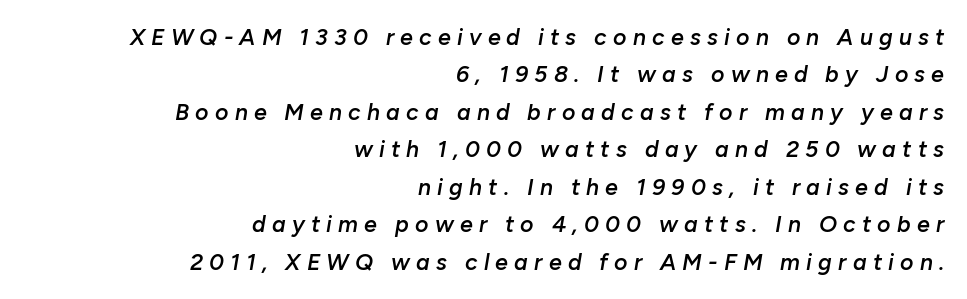
The image shows 23 px text type, italic (leaning right); set right-aligned, normal line spacing (1.63x), unusually wide letter spacing (+0.27 em), not underlined.
